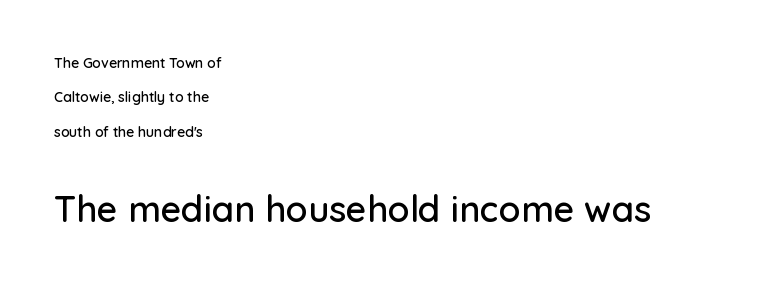
{"serif": "no", "italic": "no", "width": "normal", "stroke_contrast": "low", "x_height": "medium", "monospaced": "no", "underline": "no", "align": "left", "line_spacing": "loose", "line_spacing_ratio": 2.46, "letter_spacing": "normal", "letter_spacing_em": 0.0, "larger_block": "second", "size_ratio": 2.57, "glyph_px": 36}
